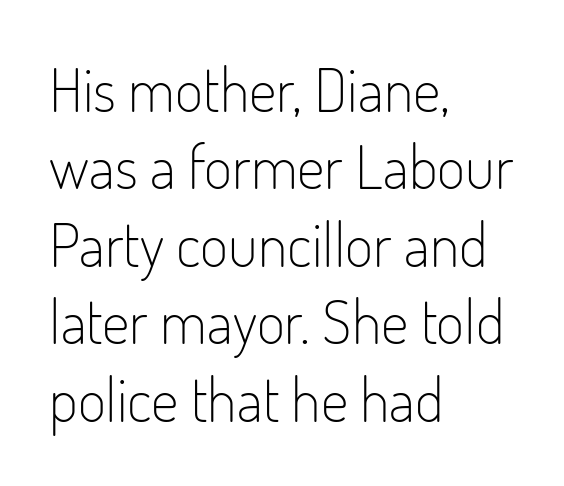
Q: Is the text bold? A: No.
Q: Is the text italic (slanted)? A: No, it is upright.
Q: Is the typeface a serif or a sans-serif typeface? A: Sans-serif.
Q: Is the text underlined? A: No.
Q: How is the paragraph aligned? A: Left-aligned.
Q: Is the spacing between letters normal or unusually wide? A: Normal.
Q: Is the spacing between lines tight, normal or loose? A: Normal.
Q: Width (condensed, normal, or wide)? A: Condensed.
Q: Stroke contrast? A: Low.
Q: x-height? A: Small.
Q: Monospaced? A: No.
